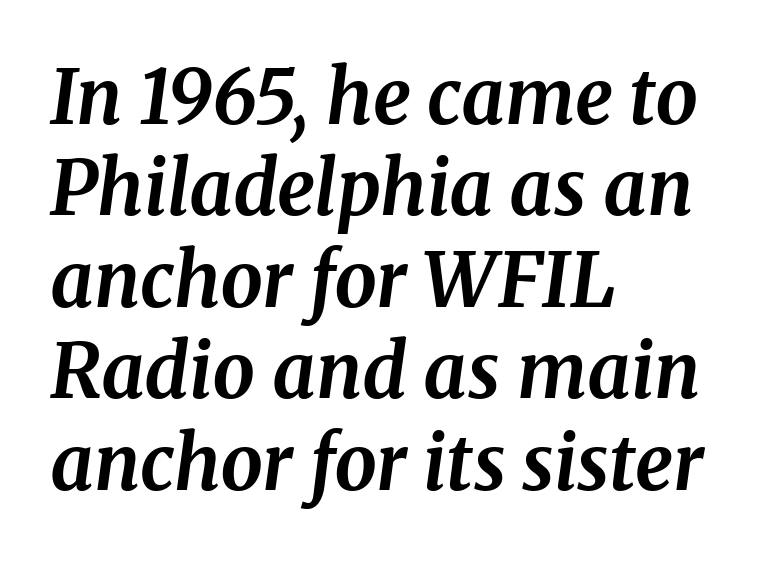
Descender tails drop into unmarked territory. The passage shown leans; its letterforms are oblique. Is the letter spacing exaggerated? No — it looks like the ordinary default. The typesetter chose a ragged-right arrangement here. The font is running at its bold setting. Here the designer chose a conventional face with non-uniform glyph widths.
